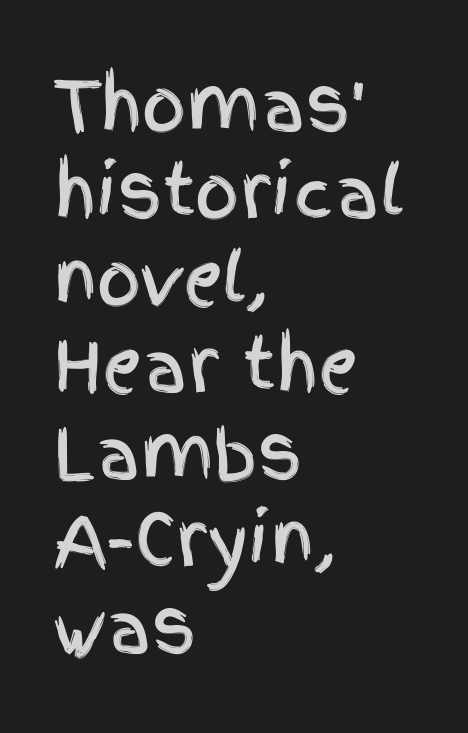
Is there any slant? The stems are plumb. The gaps between neighbouring characters are ordinary and unremarkable. The rendering uses natural spacing where letterforms have individual widths. The font family rendered here belongs to the sans-serif group. The space beneath each line is pristine and unruled. Alignment: flush left.
